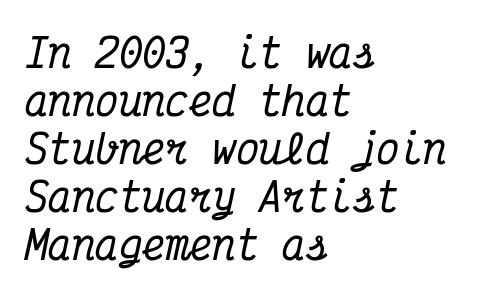
Is this a fixed-width face? Yes — each glyph sits in an identical cell. Short and long lines alike share a common starting point at left. The passage shown has conventional tracking throughout. Anything drawn beneath the words? Only blank space. Rendered with sloped, italic letterforms. The face used here is seriffed, in the tradition of book romans.
